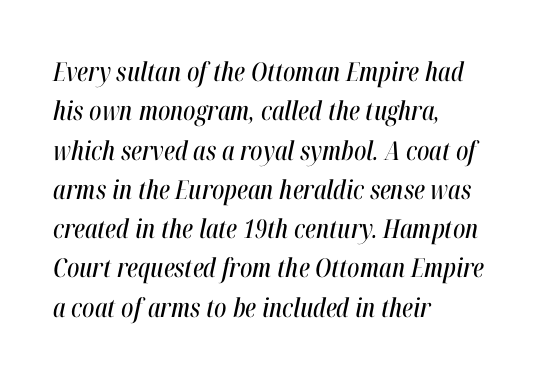
Students, note that the glyphs here touch the page at normal intervals. Vertically, the passage feels balanced, rows spaced as you'd expect. Beneath every word, the page is bare. You can tell it's italic because the verticals aren't actually vertical.
